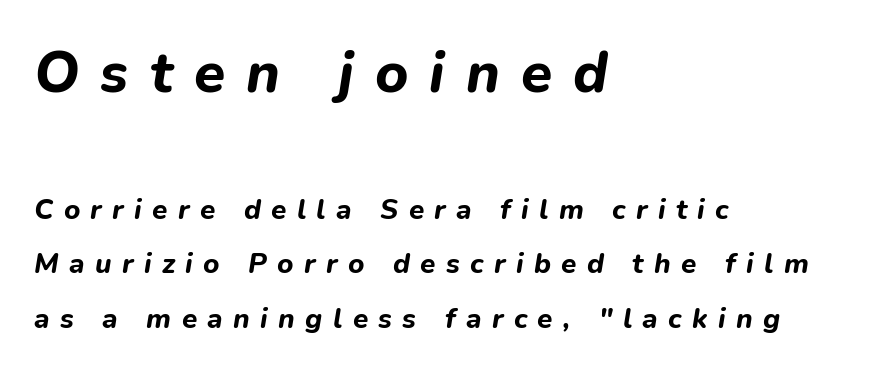
Yep, that's italic — everything's leaning. The rag falls on the right side of this text block. On the weight axis this lands at bold, roughly 700. In this sample the first text group is rendered at the bigger scale. Leading: increased. Descenders are the only things crossing below the line.
